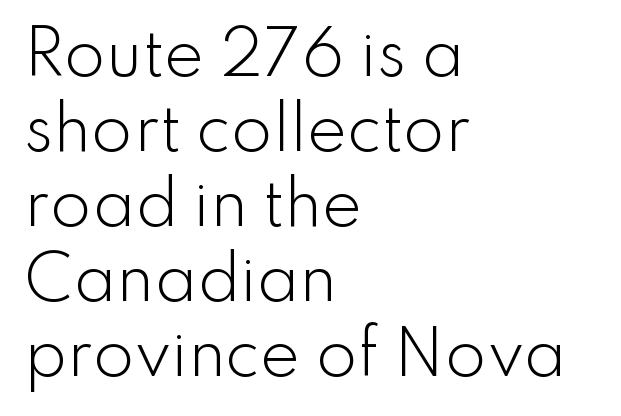
The image shows 60 px light sans-serif type, upright; set left-aligned, normal line spacing (1.25x), normal letter spacing, not underlined; low stroke contrast and a small x-height.
